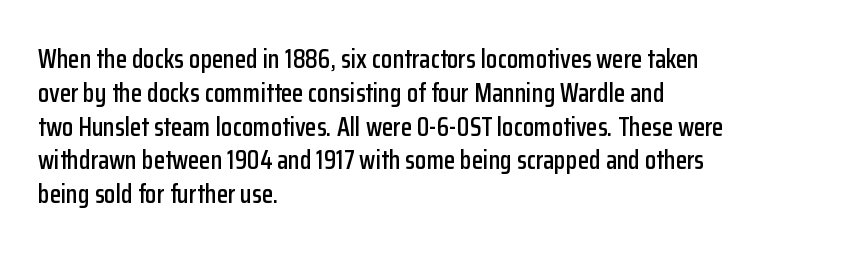
Q: Is the text italic (slanted)? A: No, it is upright.
Q: Is the text underlined? A: No.
Q: How is the paragraph aligned? A: Left-aligned.
Q: Is the spacing between letters normal or unusually wide? A: Normal.
Q: Is the spacing between lines tight, normal or loose? A: Normal.
